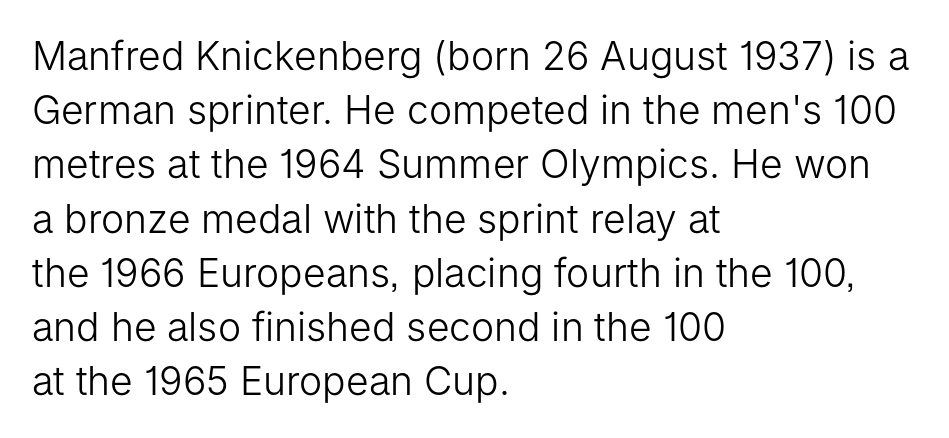
Q: Is the text bold? A: No.
Q: Is the text italic (slanted)? A: No, it is upright.
Q: Is the typeface a serif or a sans-serif typeface? A: Sans-serif.
Q: Is the text underlined? A: No.
Q: How is the paragraph aligned? A: Left-aligned.
Q: Is the spacing between letters normal or unusually wide? A: Normal.
Q: Is the spacing between lines tight, normal or loose? A: Normal.
Q: Width (condensed, normal, or wide)? A: Normal.
Q: Stroke contrast? A: Low.
Q: x-height? A: Medium.
Q: Monospaced? A: No.
